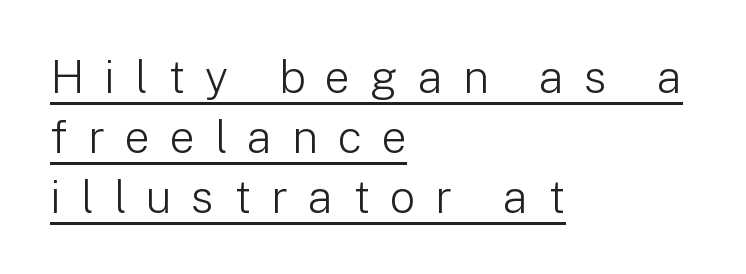
{"serif": "no", "italic": "no", "bold": "no", "weight": "light", "width": "normal", "stroke_contrast": "low", "x_height": "medium", "monospaced": "no", "underline": "yes", "align": "left", "line_spacing": "normal", "line_spacing_ratio": 1.33, "letter_spacing": "wide", "letter_spacing_em": 0.44, "glyph_px": 45}
